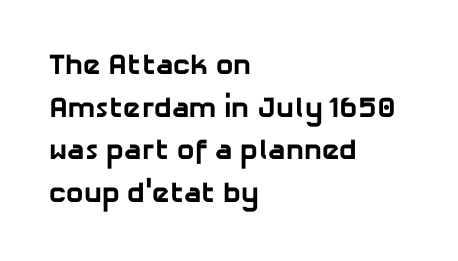
The typesetting leans heavy: a genuine bold. The letterforms sit shoulder to shoulder at normal distance. This block has exactly the height ordinary leading produces. Spacing verdict: proportional, widths tailored to each character.
